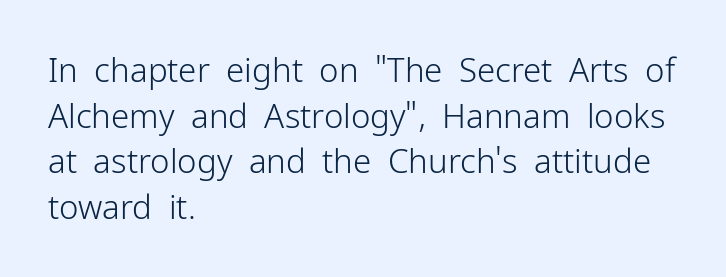
The image shows 33 px light sans-serif type, upright; set left-aligned, normal line spacing (1.38x), normal letter spacing, not underlined; low stroke contrast and a medium x-height.
